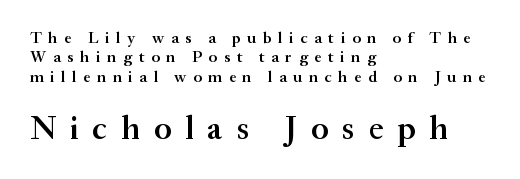
The image shows 33 px semibold serif type, upright; set left-aligned, line spacing 1.21x, unusually wide letter spacing (+0.42 em), not underlined; the second (bottom) block is 2.06x larger; medium stroke contrast and a small x-height.
